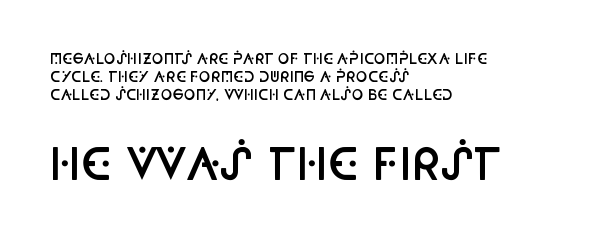
The image shows 43 px semibold, condensed sans-serif type, upright; set left-aligned, normal line spacing (1.3x), normal letter spacing, not underlined; the second (bottom) block is 3.07x larger; low stroke contrast and a large x-height.
